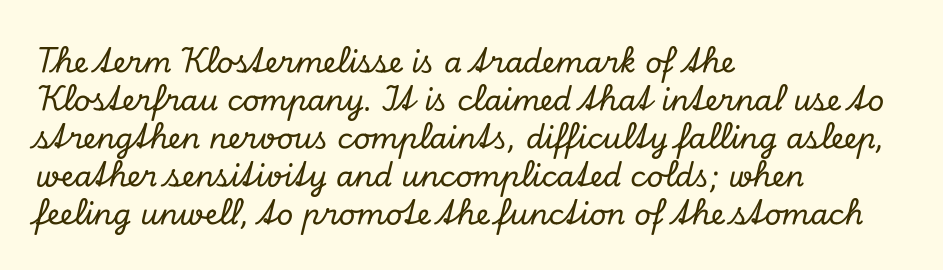
The image shows 29 px serif type, italic (leaning right); set left-aligned, normal line spacing (1.31x), normal letter spacing, not underlined; low stroke contrast and a small x-height.
